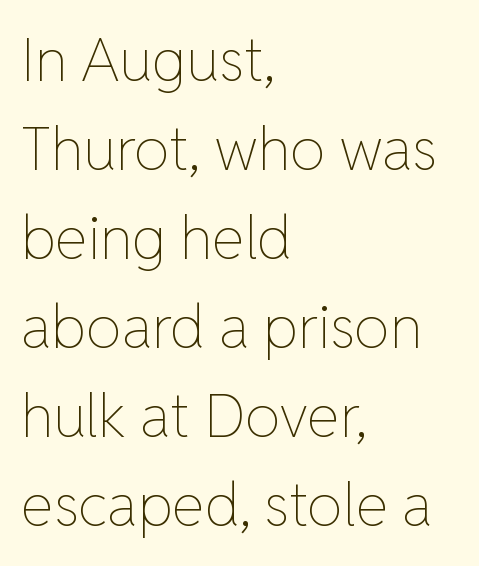
The image shows 59 px thin type, upright; set left-aligned, normal line spacing (1.51x), normal letter spacing, not underlined; low stroke contrast and a medium x-height.
